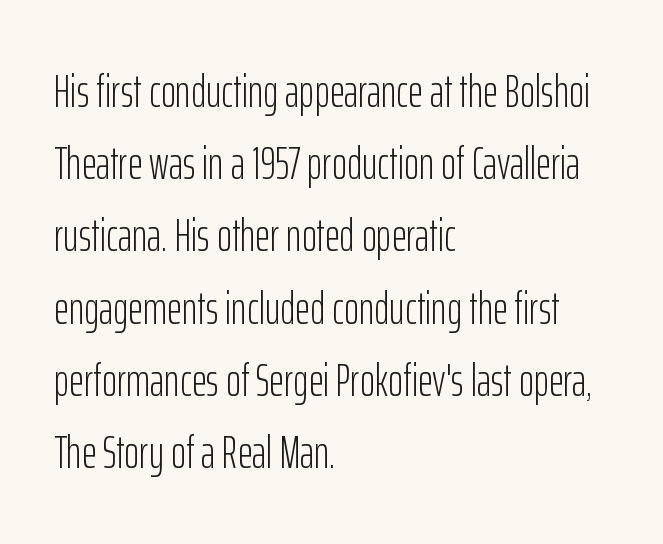
The lines are quadded left. Honestly, there is no underline to notice here at all. Serifs: no, the terminals of the letterforms are clean. The letterforms sit shoulder to shoulder at normal distance.
